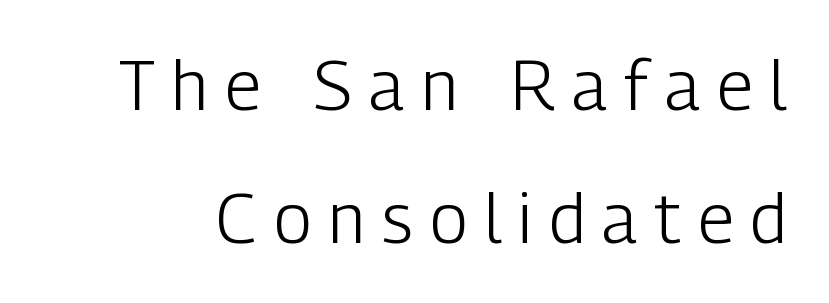
Q: Is the text bold? A: No.
Q: Is the text italic (slanted)? A: No, it is upright.
Q: Is the typeface a serif or a sans-serif typeface? A: Sans-serif.
Q: Is the text underlined? A: No.
Q: Is the spacing between letters normal or unusually wide? A: Unusually wide.
Q: Is the spacing between lines tight, normal or loose? A: Loose.
Q: Width (condensed, normal, or wide)? A: Condensed.
Q: Stroke contrast? A: Low.
Q: x-height? A: Medium.
Q: Monospaced? A: No.
